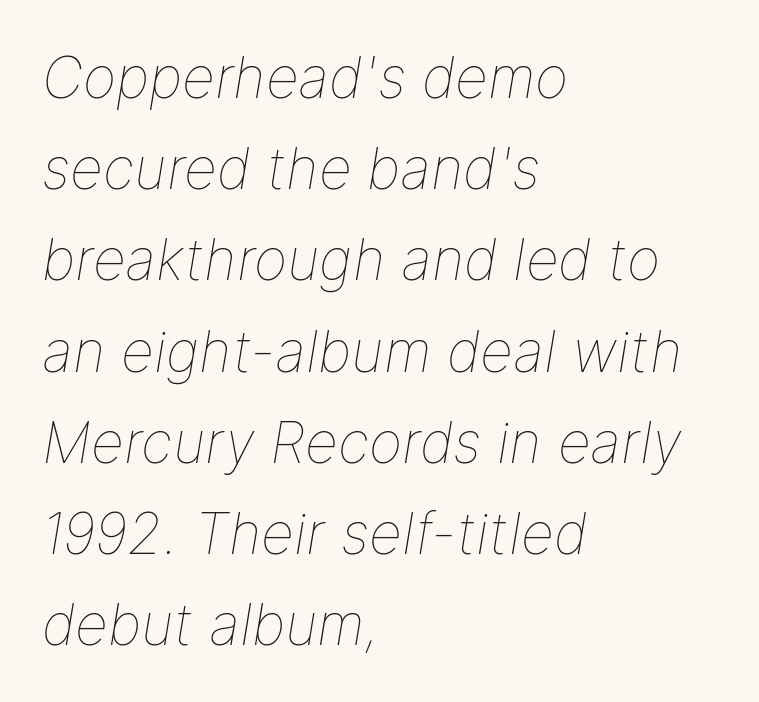
Spacing verdict: proportional, widths tailored to each character. The lines in this sample share a left origin and differ only in where they stop. Compared with a typical body face, this is equally light or lighter still. Whoever set this chose a conventional vertical rhythm. Italic? Definitely — the glyphs are oblique. Does extra space separate the letters? No, they use regular spacing.
